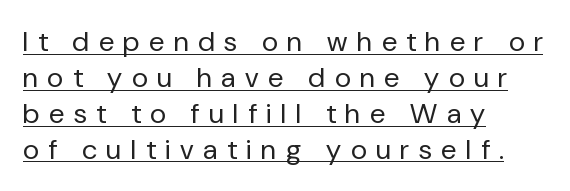
Q: Is the text bold? A: No.
Q: Is the text italic (slanted)? A: No, it is upright.
Q: Is the typeface a serif or a sans-serif typeface? A: Sans-serif.
Q: Is the text underlined? A: Yes.
Q: How is the paragraph aligned? A: Left-aligned.
Q: Is the spacing between letters normal or unusually wide? A: Unusually wide.
Q: Is the spacing between lines tight, normal or loose? A: Normal.
Q: Width (condensed, normal, or wide)? A: Normal.
Q: Stroke contrast? A: Low.
Q: x-height? A: Medium.
Q: Monospaced? A: No.
